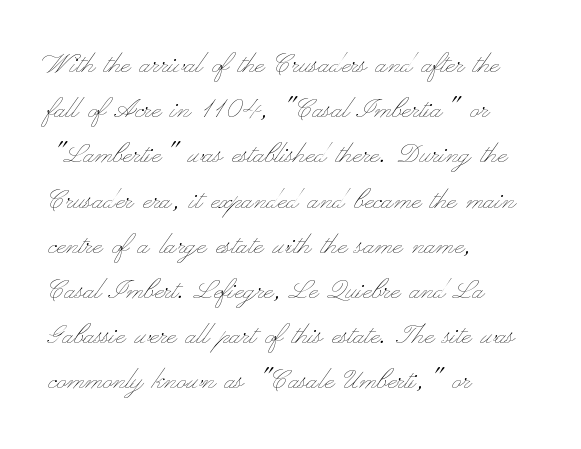
The image shows 33 px thin, wide type; set left-aligned, normal line spacing (1.37x), normal letter spacing, not underlined; low stroke contrast and a small x-height.
